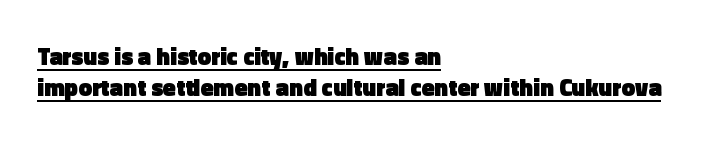
{"italic": "no", "bold": "yes", "underline": "yes", "align": "left", "line_spacing": "normal", "line_spacing_ratio": 1.28, "letter_spacing": "normal", "letter_spacing_em": 0.0, "glyph_px": 24}
